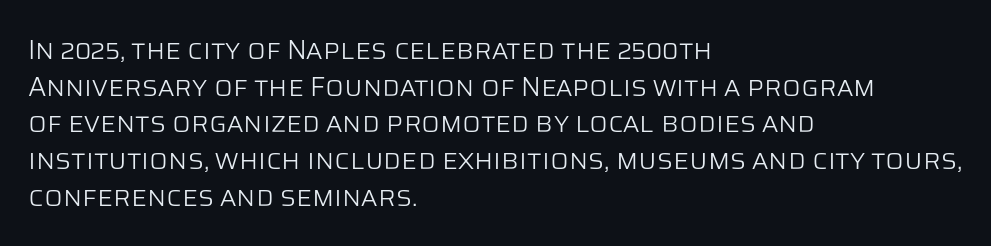
Q: Is the text bold? A: No.
Q: Is the text italic (slanted)? A: No, it is upright.
Q: Is the text underlined? A: No.
Q: How is the paragraph aligned? A: Left-aligned.
Q: Is the spacing between letters normal or unusually wide? A: Normal.
Q: Is the spacing between lines tight, normal or loose? A: Normal.
